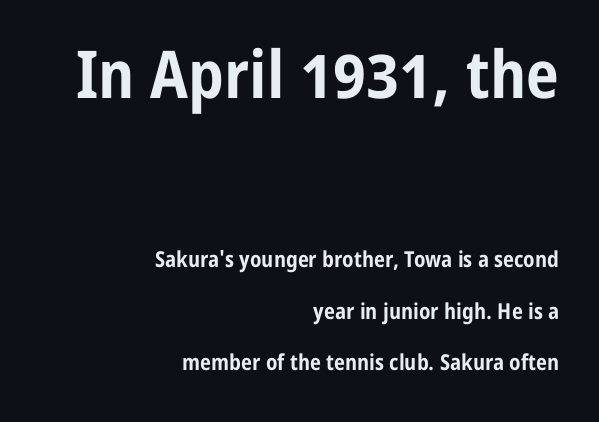
The image shows 66 px bold, condensed sans-serif type, upright; set right-aligned, loose line spacing (2.34x), normal letter spacing, not underlined; the first (top) block is 3.0x larger; low stroke contrast and a medium x-height.
